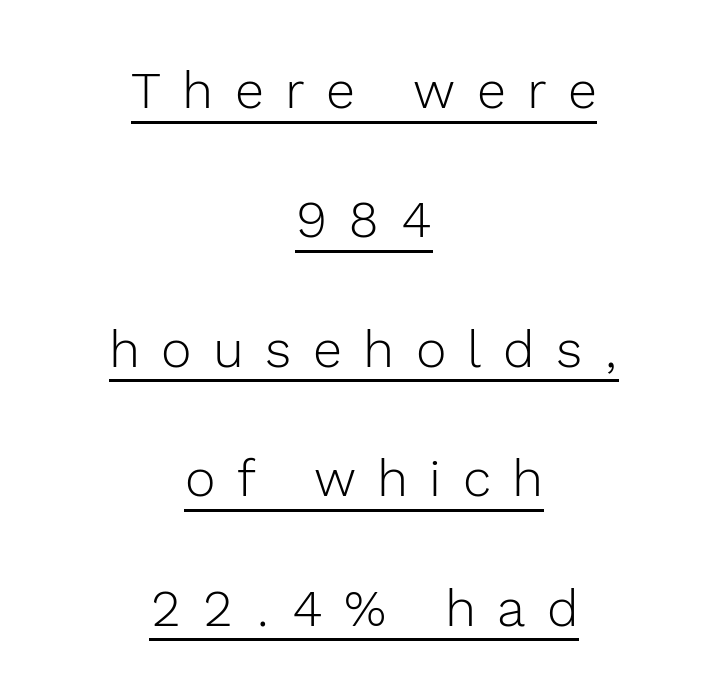
{"serif": "no", "italic": "no", "bold": "no", "weight": "light", "width": "normal", "x_height": "medium", "monospaced": "no", "underline": "yes", "align": "center", "line_spacing": "loose", "line_spacing_ratio": 2.49, "letter_spacing": "wide", "letter_spacing_em": 0.41, "glyph_px": 52}
